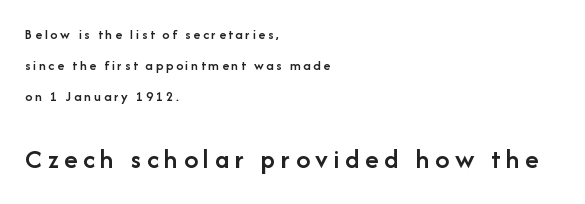
Q: Is the text bold? A: Semi-bold.
Q: Is the text italic (slanted)? A: No, it is upright.
Q: Is the typeface a serif or a sans-serif typeface? A: Sans-serif.
Q: Is the text underlined? A: No.
Q: How is the paragraph aligned? A: Left-aligned.
Q: Is the spacing between letters normal or unusually wide? A: Unusually wide.
Q: Is the spacing between lines tight, normal or loose? A: Loose.
Q: Which block of text is set in a larger size, the first (top) or the second (bottom)? A: The second (bottom) one.
Q: Width (condensed, normal, or wide)? A: Normal.
Q: Stroke contrast? A: Low.
Q: x-height? A: Medium.
Q: Monospaced? A: No.
